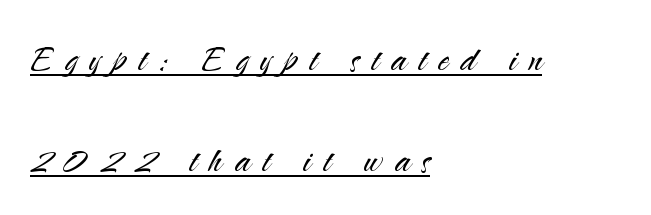
Q: Is the text bold? A: No.
Q: Is the text italic (slanted)? A: Yes.
Q: Is the typeface a serif or a sans-serif typeface? A: Sans-serif.
Q: Is the text underlined? A: Yes.
Q: How is the paragraph aligned? A: Left-aligned.
Q: Is the spacing between letters normal or unusually wide? A: Unusually wide.
Q: Is the spacing between lines tight, normal or loose? A: Loose.
Q: Width (condensed, normal, or wide)? A: Normal.
Q: Stroke contrast? A: Medium.
Q: x-height? A: Small.
Q: Monospaced? A: No.
